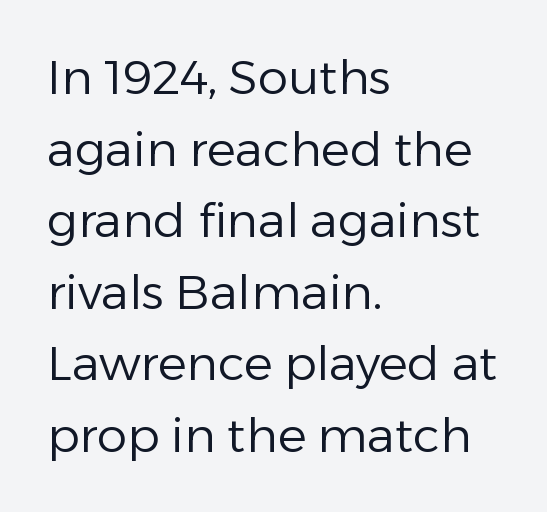
{"serif": "no", "italic": "no", "bold": "no", "weight": "regular", "width": "normal", "stroke_contrast": "low", "x_height": "medium", "monospaced": "no", "underline": "no", "align": "left", "line_spacing": "normal", "line_spacing_ratio": 1.49, "letter_spacing": "normal", "letter_spacing_em": 0.0, "glyph_px": 48}
